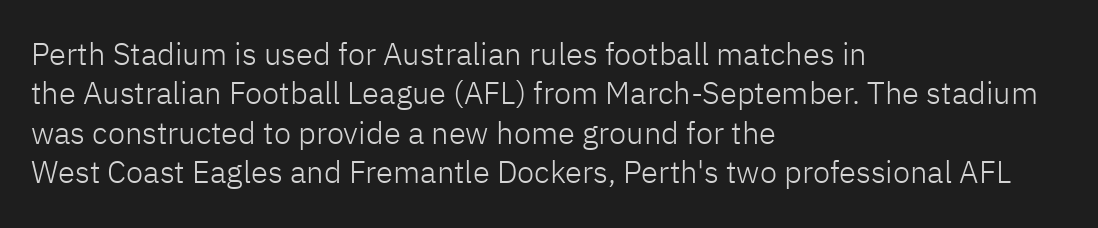
{"serif": "no", "italic": "no", "bold": "no", "weight": "light", "width": "normal", "stroke_contrast": "low", "x_height": "medium", "monospaced": "no", "underline": "no", "align": "left", "line_spacing": "normal", "line_spacing_ratio": 1.27, "letter_spacing": "normal", "letter_spacing_em": 0.0, "glyph_px": 31}
